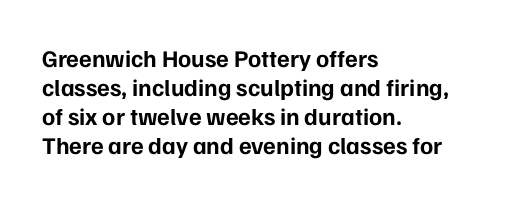
The image shows 24 px bold type, upright; set left-aligned, line spacing 1.21x, normal letter spacing, not underlined.
